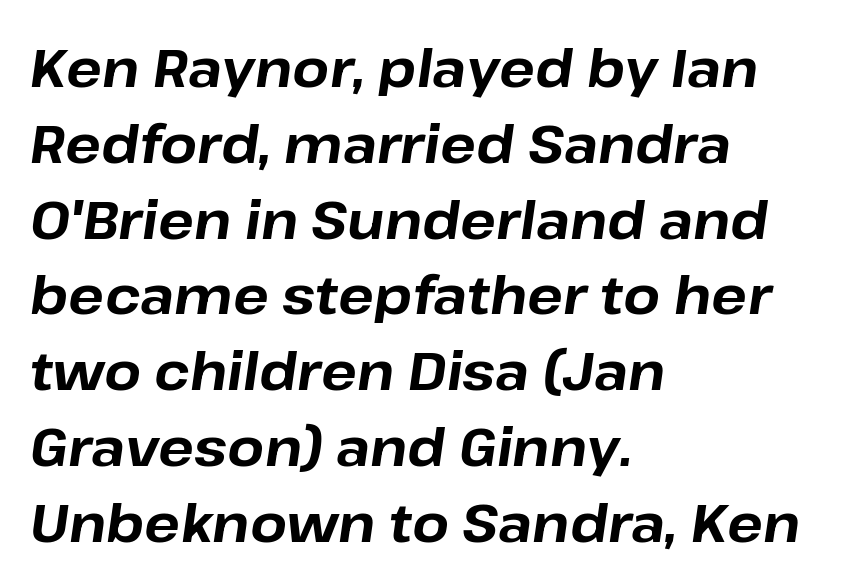
The image shows 53 px bold type, italic (leaning right); set left-aligned, normal line spacing (1.43x), normal letter spacing, not underlined; low stroke contrast and a medium x-height.
